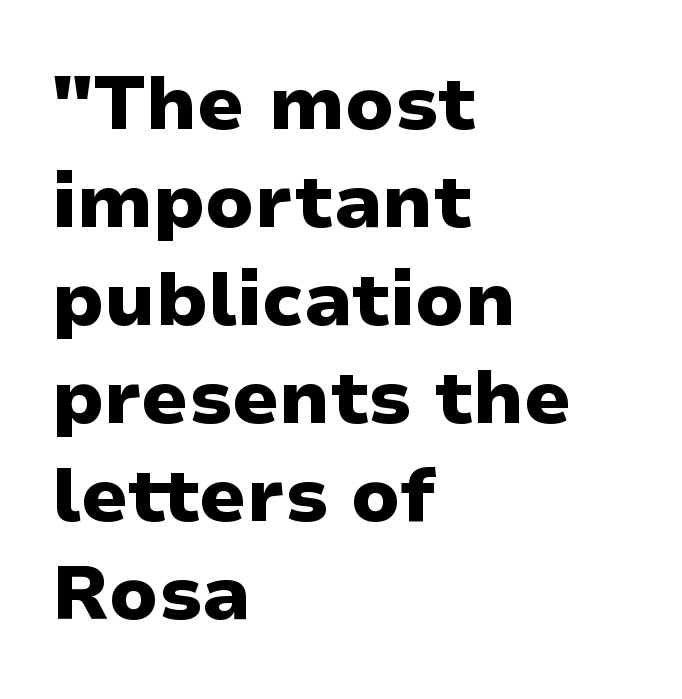
Reading down the block, your eye returns to a fixed left position each line. Regarding leading, the lines here are spaced in the standard way. Every stem runs plumb, perpendicular to the baseline. Is this a sans? Yes — the strokes have no serifs. The face used here is proportionally spaced, like ordinary book or web type.
